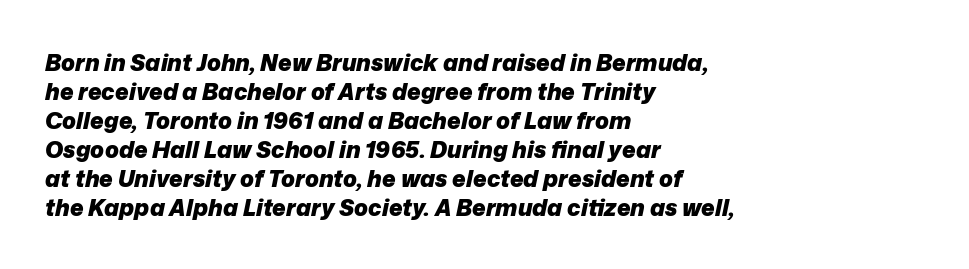
The image shows 23 px bold type, italic (leaning right); set left-aligned, normal line spacing (1.26x), normal letter spacing, not underlined.
